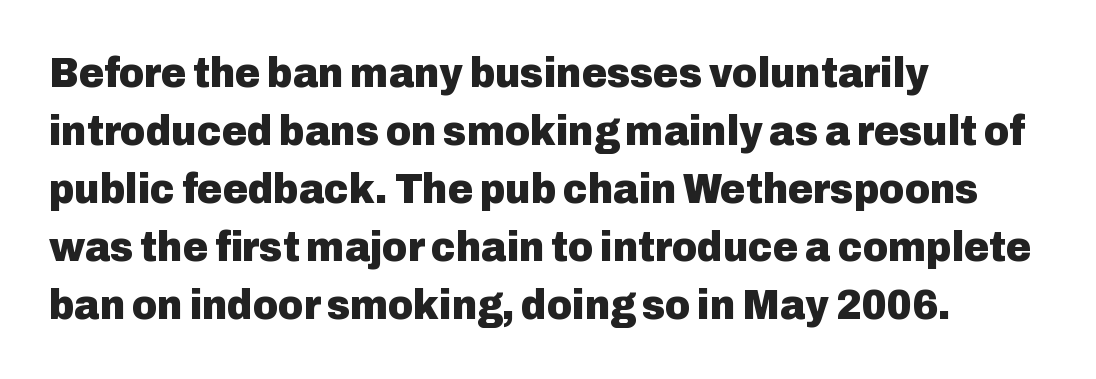
{"serif": "no", "italic": "no", "bold": "yes", "weight": "heavy", "width": "normal", "stroke_contrast": "low", "x_height": "medium", "monospaced": "no", "underline": "no", "align": "left", "line_spacing": "normal", "line_spacing_ratio": 1.35, "letter_spacing": "normal", "letter_spacing_em": 0.0, "glyph_px": 43}
